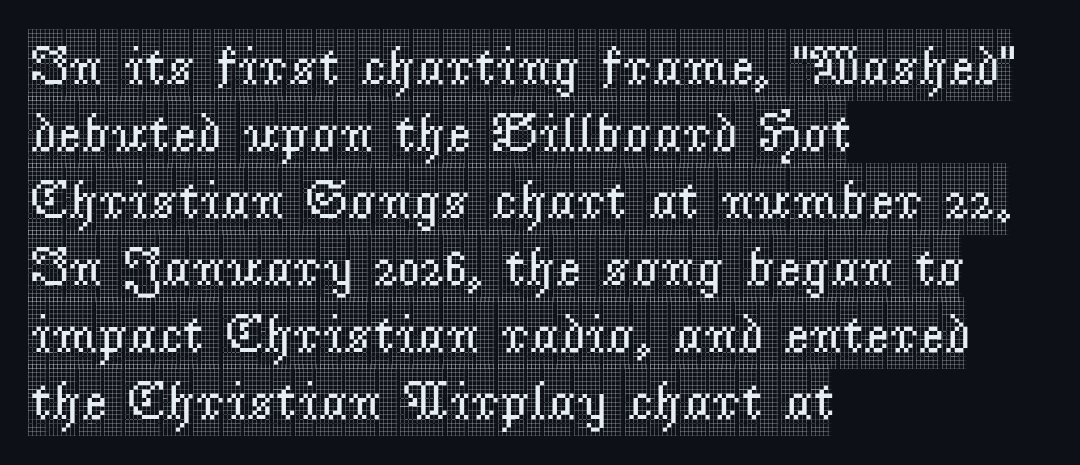
{"serif": "yes", "italic": "no", "width": "condensed", "x_height": "large", "monospaced": "no", "underline": "no", "align": "left", "line_spacing_ratio": 1.22, "letter_spacing": "normal", "letter_spacing_em": 0.0, "glyph_px": 55}
